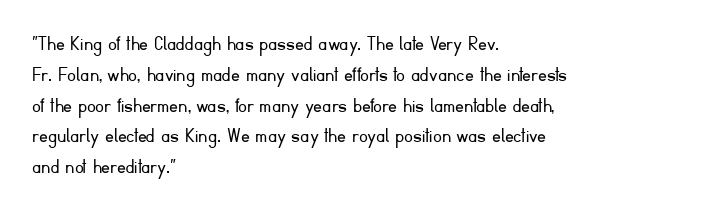
The image shows 22 px text type, upright; set left-aligned, normal line spacing (1.4x), normal letter spacing, not underlined.
